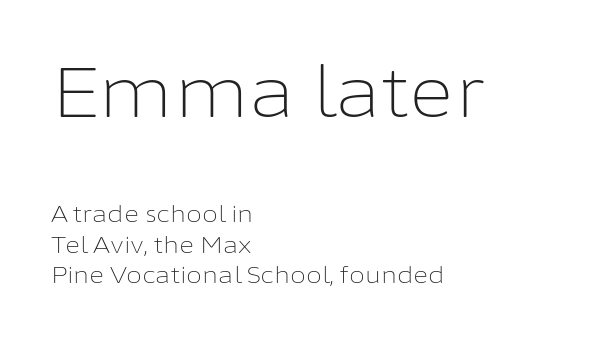
Q: Is the text bold? A: No.
Q: Is the text italic (slanted)? A: No, it is upright.
Q: Is the typeface a serif or a sans-serif typeface? A: Sans-serif.
Q: Is the text underlined? A: No.
Q: How is the paragraph aligned? A: Left-aligned.
Q: Is the spacing between letters normal or unusually wide? A: Normal.
Q: Is the spacing between lines tight, normal or loose? A: Normal.
Q: Which block of text is set in a larger size, the first (top) or the second (bottom)? A: The first (top) one.
Q: Width (condensed, normal, or wide)? A: Normal.
Q: Stroke contrast? A: Low.
Q: x-height? A: Medium.
Q: Monospaced? A: No.
